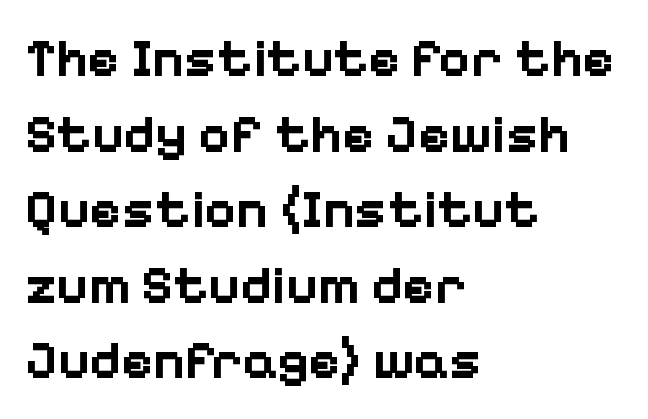
Q: Is the text bold? A: Yes.
Q: Is the text italic (slanted)? A: No, it is upright.
Q: Is the typeface a serif or a sans-serif typeface? A: Sans-serif.
Q: Is the text underlined? A: No.
Q: How is the paragraph aligned? A: Left-aligned.
Q: Is the spacing between letters normal or unusually wide? A: Normal.
Q: Is the spacing between lines tight, normal or loose? A: Normal.
Q: Width (condensed, normal, or wide)? A: Normal.
Q: Stroke contrast? A: Low.
Q: x-height? A: Medium.
Q: Monospaced? A: No.
